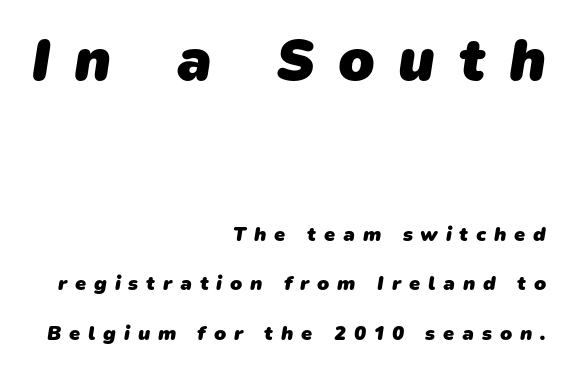
Q: Is the text bold? A: Yes.
Q: Is the typeface a serif or a sans-serif typeface? A: Sans-serif.
Q: Is the text underlined? A: No.
Q: How is the paragraph aligned? A: Right-aligned.
Q: Is the spacing between letters normal or unusually wide? A: Unusually wide.
Q: Is the spacing between lines tight, normal or loose? A: Loose.
Q: Which block of text is set in a larger size, the first (top) or the second (bottom)? A: The first (top) one.
Q: Width (condensed, normal, or wide)? A: Normal.
Q: Stroke contrast? A: Low.
Q: x-height? A: Medium.
Q: Monospaced? A: No.
